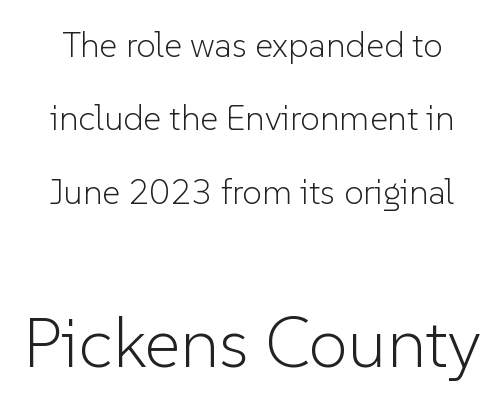
The type is set solid horizontally, with unmodified tracking. Letters have the restrained weight of plain body copy at most. Nobody drew a line under any word here. Each letter keeps its own natural width here, so spacing adapts to shape. Is there any slant? The stems are plumb. Top chunk: small. Bottom chunk: large.
